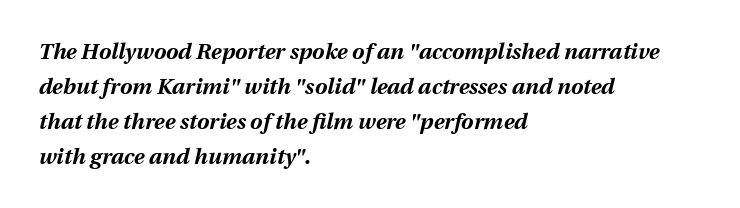
{"italic": "yes", "lean": "right", "slant_degrees": 12, "bold": "yes", "underline": "no", "align": "left", "line_spacing": "normal", "line_spacing_ratio": 1.59, "letter_spacing": "normal", "letter_spacing_em": 0.0, "glyph_px": 22}
